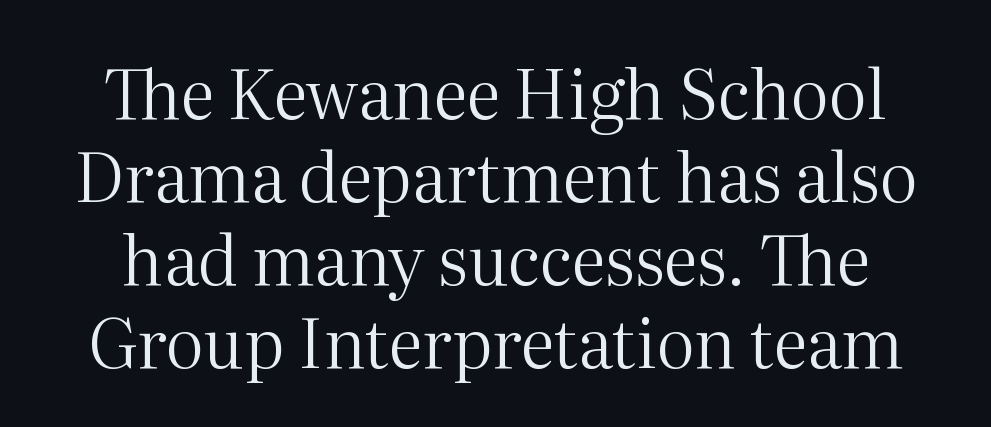
Has an underline been added? It has not. Caption: standard tracking, unaltered. The designer went with a serif here, giving each stem small feet. Think of a printed novel: that variable character pitch is what you see here. In terms of posture, this sample is upright. This is not heavy type; no bold has been used.
